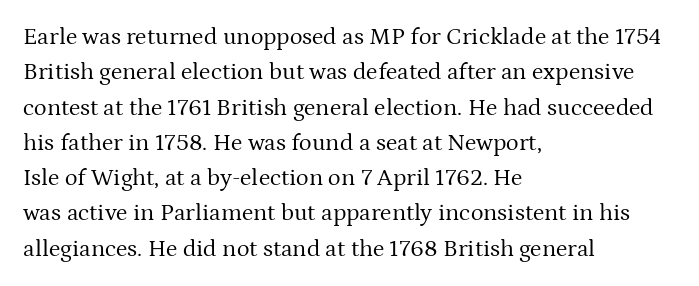
The image shows 24 px text type, upright; set left-aligned, normal line spacing (1.47x), normal letter spacing, not underlined.
